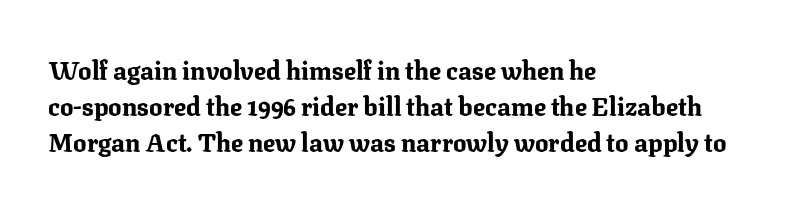
The image shows 25 px bold type, upright; set left-aligned, normal line spacing (1.44x), normal letter spacing, not underlined.
